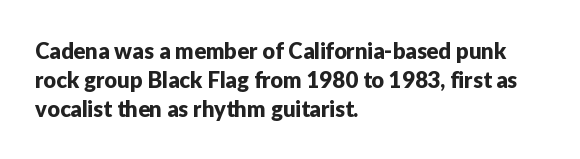
The image shows 22 px text type, upright; set left-aligned, normal line spacing (1.31x), normal letter spacing, not underlined.
